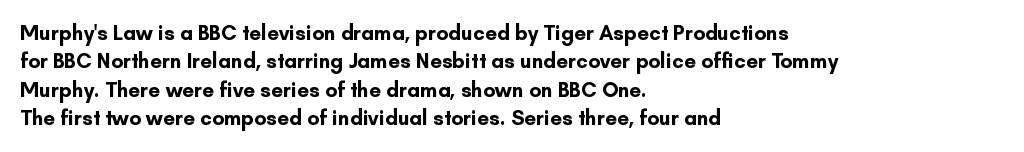
The image shows 21 px bold type, upright; set left-aligned, normal line spacing (1.35x), normal letter spacing, not underlined.
